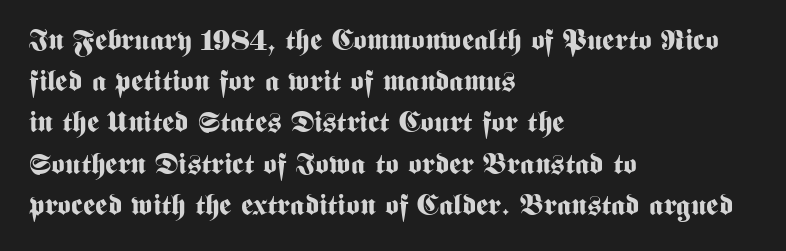
Q: Is the text bold? A: Yes.
Q: Is the text italic (slanted)? A: No, it is upright.
Q: Is the typeface a serif or a sans-serif typeface? A: Sans-serif.
Q: Is the text underlined? A: No.
Q: How is the paragraph aligned? A: Left-aligned.
Q: Is the spacing between letters normal or unusually wide? A: Normal.
Q: Is the spacing between lines tight, normal or loose? A: Normal.
Q: Width (condensed, normal, or wide)? A: Condensed.
Q: Stroke contrast? A: Medium.
Q: x-height? A: Medium.
Q: Monospaced? A: No.
